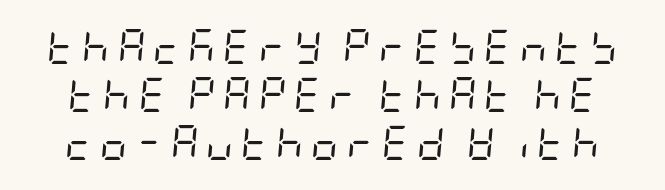
Q: Is the text bold? A: No.
Q: Is the text italic (slanted)? A: Yes, it leans right by about 5 degrees.
Q: Is the text underlined? A: No.
Q: Is the spacing between letters normal or unusually wide? A: Unusually wide.
Q: Is the spacing between lines tight, normal or loose? A: Normal.
Q: Width (condensed, normal, or wide)? A: Condensed.
Q: Stroke contrast? A: Low.
Q: x-height? A: Large.
